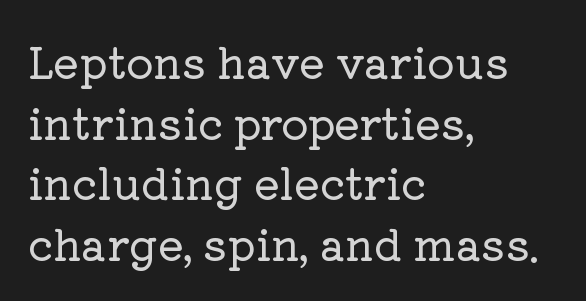
Each new line begins a customary step beneath the previous one. Typographically, this falls in the serif category. These lines were composed using upright roman letters. These lines keep a tight, regular rhythm from letter to letter. Line beginnings align vertically; line endings do not. Descenders are the only things crossing below the line.
